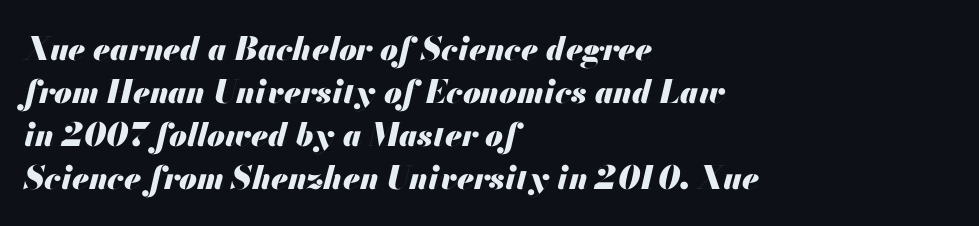
Q: Is the text bold? A: Yes.
Q: Is the text italic (slanted)? A: Yes, it leans right by about 13 degrees.
Q: Is the text underlined? A: No.
Q: How is the paragraph aligned? A: Left-aligned.
Q: Is the spacing between letters normal or unusually wide? A: Normal.
Q: Is the spacing between lines tight, normal or loose? A: Normal.
Q: Width (condensed, normal, or wide)? A: Normal.
Q: Stroke contrast? A: Medium.
Q: x-height? A: Small.
Q: Monospaced? A: No.
